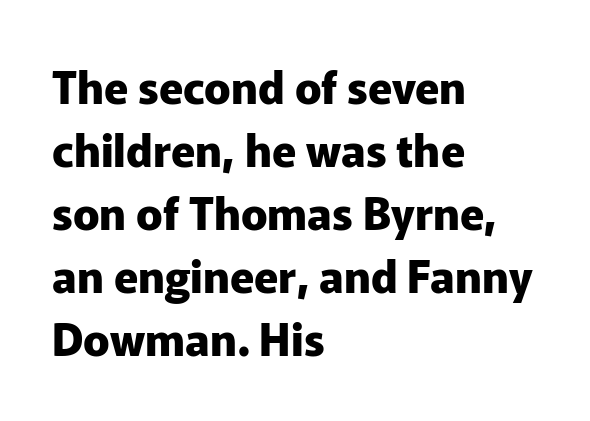
Q: Is the text bold? A: Yes.
Q: Is the text italic (slanted)? A: No, it is upright.
Q: Is the typeface a serif or a sans-serif typeface? A: Sans-serif.
Q: Is the text underlined? A: No.
Q: How is the paragraph aligned? A: Left-aligned.
Q: Is the spacing between letters normal or unusually wide? A: Normal.
Q: Is the spacing between lines tight, normal or loose? A: Normal.
Q: Width (condensed, normal, or wide)? A: Normal.
Q: Stroke contrast? A: Low.
Q: x-height? A: Medium.
Q: Monospaced? A: No.
